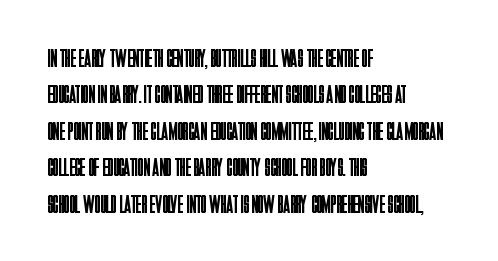
Short and long lines alike share a common starting point at left. The typeface has the unassuming heft of standard copy or less. Is the letter spacing exaggerated? No — it looks like the ordinary default. Has an underline been added? It has not. Posture: vertical.
